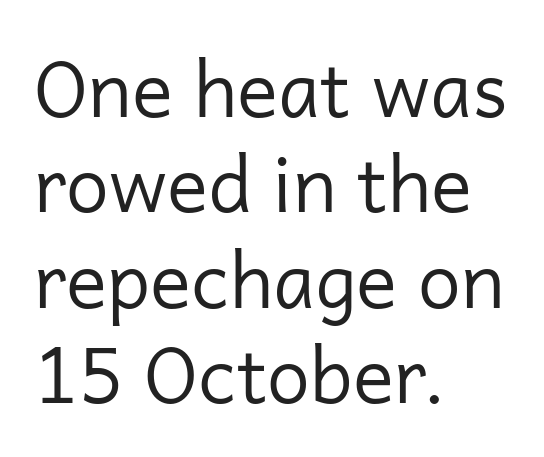
{"serif": "no", "italic": "no", "bold": "no", "weight": "regular", "width": "normal", "stroke_contrast": "low", "x_height": "medium", "monospaced": "no", "underline": "no", "align": "left", "line_spacing_ratio": 1.24, "letter_spacing": "normal", "letter_spacing_em": 0.0, "glyph_px": 77}
